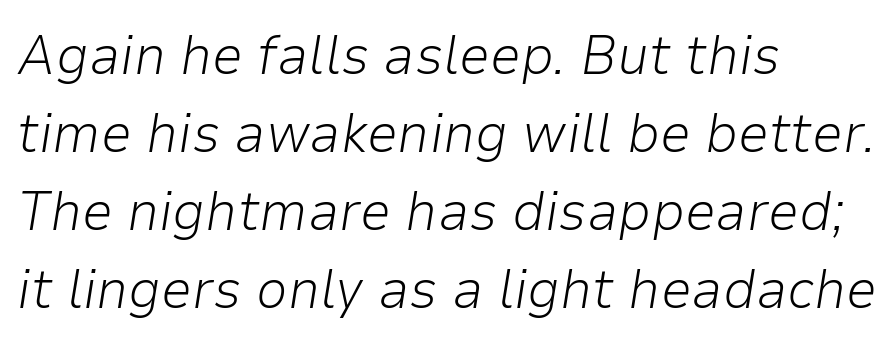
Only glyphs here, with clear space below each row. The lines in this sample share a left origin and differ only in where they stop. Is this a fixed-width face? No — the glyphs have proportional, varying widths. Designer's note — italics engaged. The weight would be labelled regular, book, light, or lighter still. Baseline-to-baseline distance is the conventional proportion of letter height.
